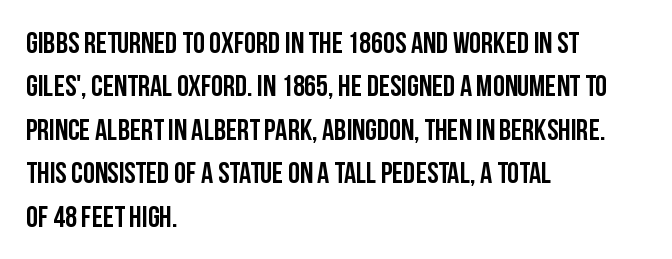
Q: Is the text italic (slanted)? A: No, it is upright.
Q: Is the typeface a serif or a sans-serif typeface? A: Sans-serif.
Q: Is the text underlined? A: No.
Q: How is the paragraph aligned? A: Left-aligned.
Q: Is the spacing between letters normal or unusually wide? A: Normal.
Q: Is the spacing between lines tight, normal or loose? A: Normal.
Q: Width (condensed, normal, or wide)? A: Condensed.
Q: Stroke contrast? A: Low.
Q: x-height? A: Large.
Q: Monospaced? A: No.
